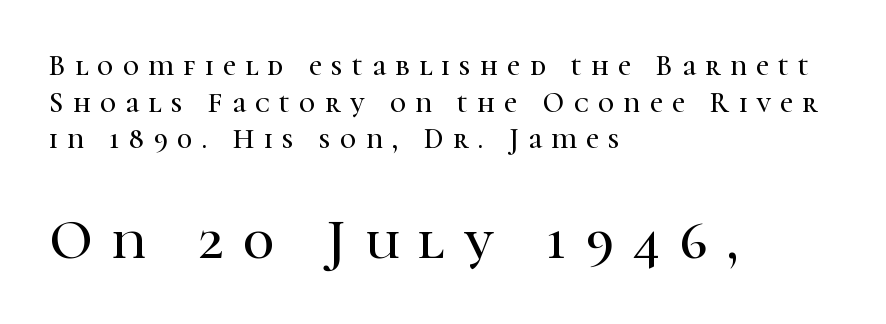
Q: Is the text italic (slanted)? A: No, it is upright.
Q: Is the typeface a serif or a sans-serif typeface? A: Serif.
Q: Is the text underlined? A: No.
Q: How is the paragraph aligned? A: Left-aligned.
Q: Is the spacing between letters normal or unusually wide? A: Unusually wide.
Q: Is the spacing between lines tight, normal or loose? A: Normal.
Q: Which block of text is set in a larger size, the first (top) or the second (bottom)? A: The second (bottom) one.
Q: Width (condensed, normal, or wide)? A: Normal.
Q: Stroke contrast? A: High.
Q: x-height? A: Medium.
Q: Monospaced? A: No.
